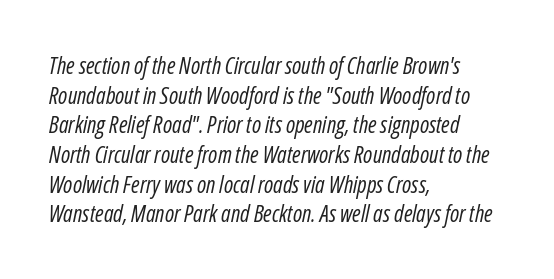
The image shows 23 px text type, italic (leaning right); set left-aligned, normal line spacing (1.29x), normal letter spacing, not underlined.
